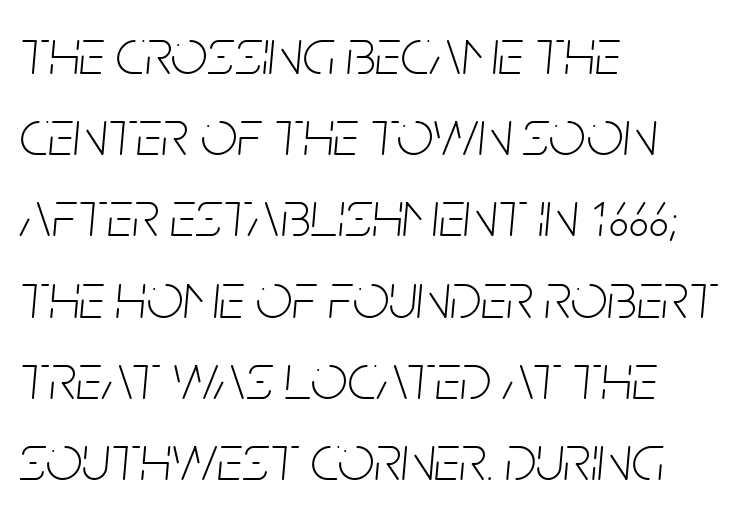
Q: Is the text bold? A: No.
Q: Is the text italic (slanted)? A: Yes, it leans right by about 5 degrees.
Q: Is the text underlined? A: No.
Q: How is the paragraph aligned? A: Left-aligned.
Q: Is the spacing between letters normal or unusually wide? A: Normal.
Q: Is the spacing between lines tight, normal or loose? A: Normal.
Q: Width (condensed, normal, or wide)? A: Condensed.
Q: Stroke contrast? A: Low.
Q: x-height? A: Large.
Q: Monospaced? A: No.
